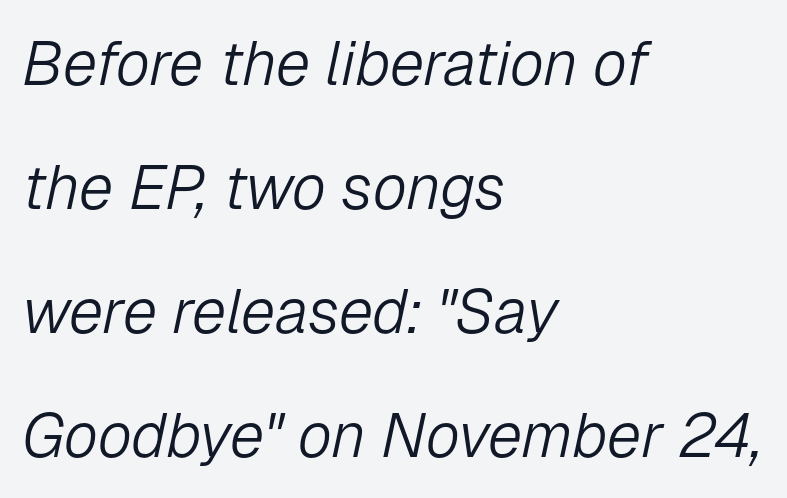
{"italic": "yes", "lean": "right", "slant_degrees": 12, "bold": "no", "weight": "light", "width": "normal", "stroke_contrast": "low", "x_height": "medium", "monospaced": "no", "underline": "no", "align": "left", "line_spacing": "loose", "line_spacing_ratio": 2.0, "letter_spacing": "normal", "letter_spacing_em": 0.0, "glyph_px": 62}
